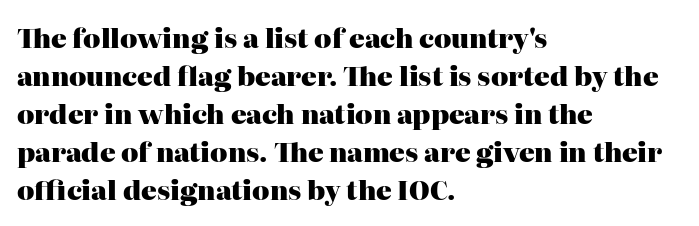
The image shows 26 px bold type, upright; set left-aligned, normal line spacing (1.46x), normal letter spacing, not underlined.
